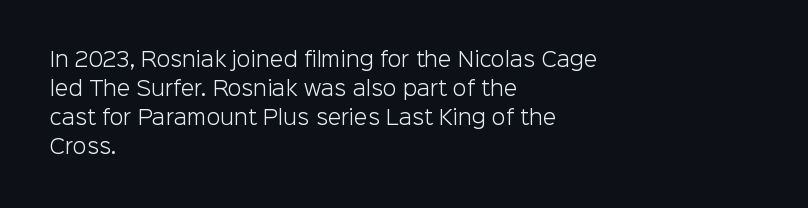
{"italic": "no", "bold": "no", "underline": "no", "align": "left", "line_spacing": "normal", "line_spacing_ratio": 1.45, "letter_spacing": "normal", "letter_spacing_em": 0.0, "glyph_px": 20}
